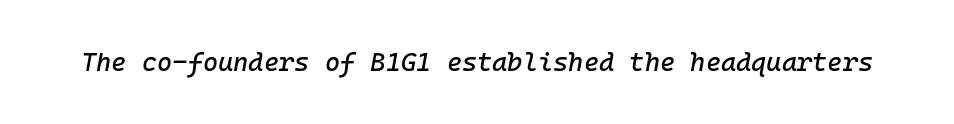
Q: Is the text italic (slanted)? A: Yes, it leans right by about 10 degrees.
Q: Is the text underlined? A: No.
Q: Is the spacing between letters normal or unusually wide? A: Normal.
